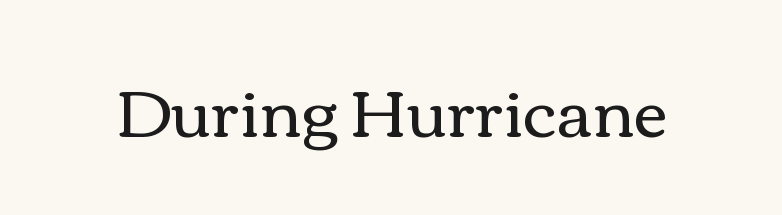
The image shows 65 px regular-weight, wide type, upright; set normal letter spacing, not underlined; a medium x-height.
